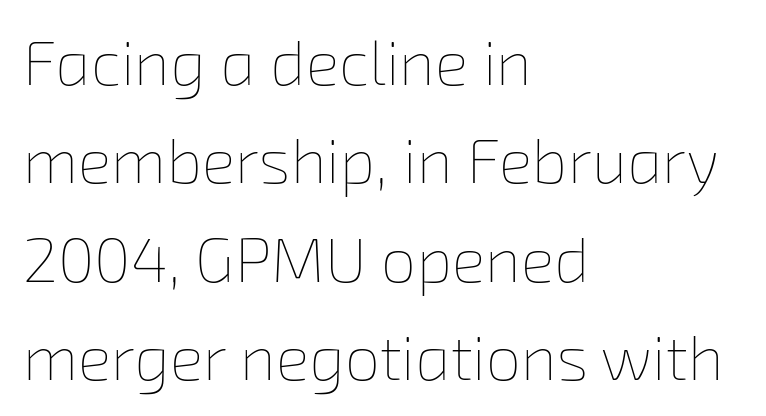
Q: Is the text bold? A: No.
Q: Is the text underlined? A: No.
Q: How is the paragraph aligned? A: Left-aligned.
Q: Is the spacing between letters normal or unusually wide? A: Normal.
Q: Is the spacing between lines tight, normal or loose? A: Normal.
Q: Width (condensed, normal, or wide)? A: Normal.
Q: Stroke contrast? A: Low.
Q: x-height? A: Medium.
Q: Monospaced? A: No.
